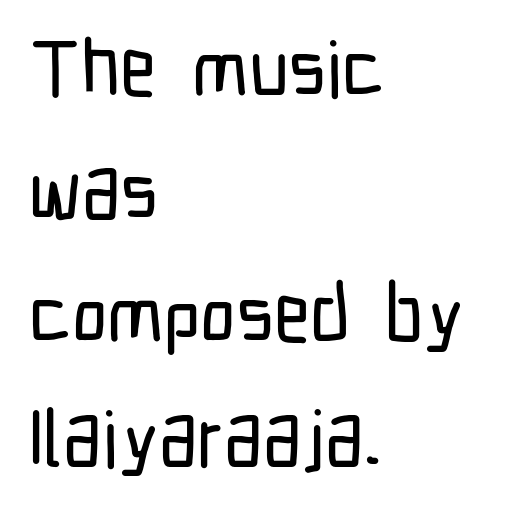
Q: Is the text italic (slanted)? A: No, it is upright.
Q: Is the typeface a serif or a sans-serif typeface? A: Sans-serif.
Q: Is the text underlined? A: No.
Q: How is the paragraph aligned? A: Left-aligned.
Q: Is the spacing between letters normal or unusually wide? A: Normal.
Q: Is the spacing between lines tight, normal or loose? A: Normal.
Q: Width (condensed, normal, or wide)? A: Condensed.
Q: Stroke contrast? A: Low.
Q: x-height? A: Medium.
Q: Monospaced? A: No.
